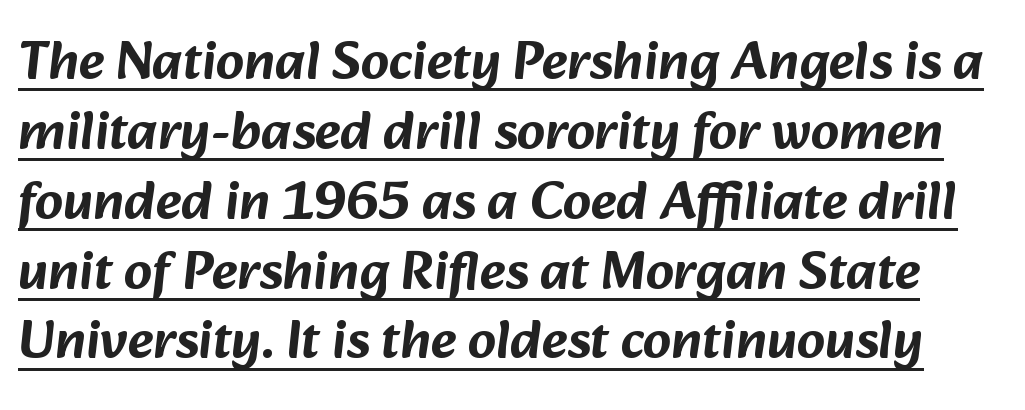
A continuous stroke trails under the words, as in a hyperlink. The face used here is a sans, in the tradition of grotesques and geometrics. Do the characters align in a grid? No, the font is proportional. Does the leading feel generous? No, just average.
